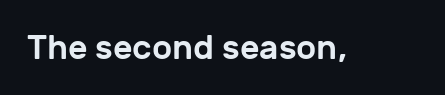
Look at the bottom of the vertical strokes: they stop flat, with no serifs. Just letters on the line, the space beneath them empty. A typesetter would call this proportional, since set widths differ per character. The lettering holds an erect, upright posture throughout. The horizontal fit of the characters is conventional and even.
